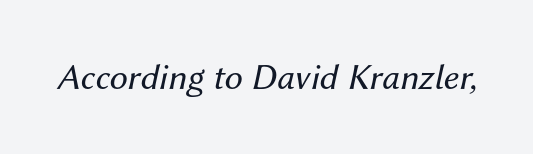
The letters advance in unequal steps, a hallmark of proportional type. Students, note that the glyphs here touch the page at normal intervals. The typesetting does not lean heavy: it is not bold. Plain, unruled lines of type. Looking at the ascenders, they clearly lean.
